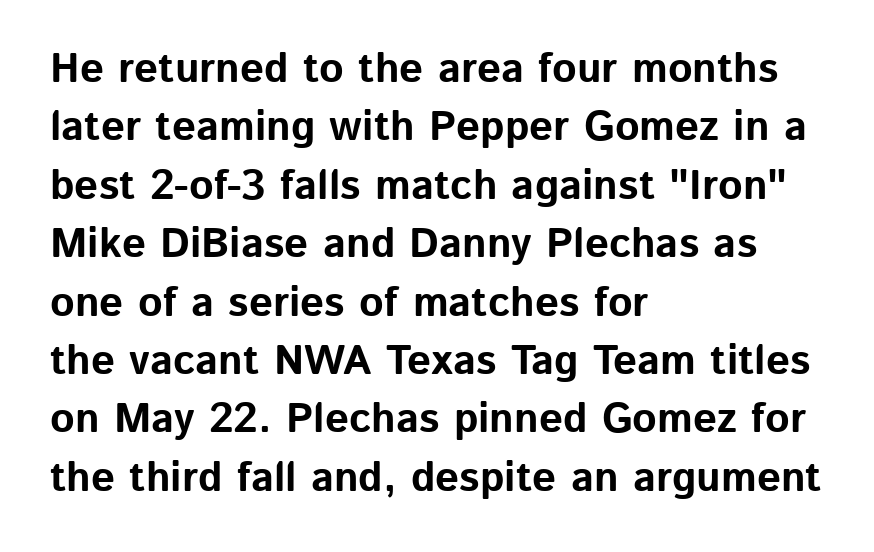
Layout note: lines flush left. This is the regular roman posture of the typeface. The leading is moderate, giving the passage an even texture. This is sans-serif lettering, the kind often seen on screens and signage. The passage shown is typed in a proportional face where columns would drift. Compared with an ordinary text face, these strokes are far heavier — a full bold.
